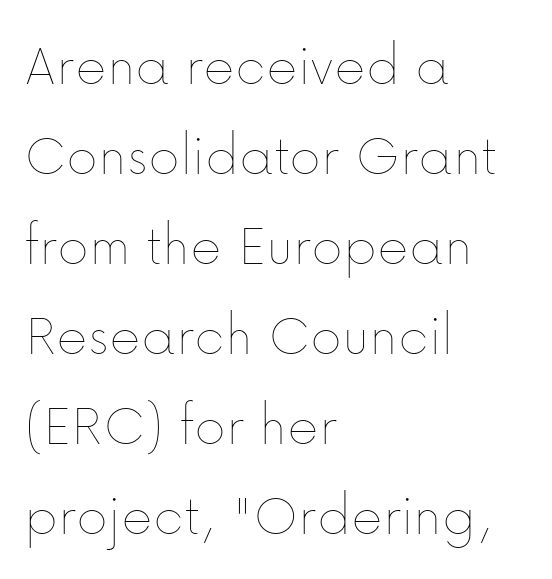
{"italic": "no", "bold": "no", "weight": "thin", "width": "normal", "stroke_contrast": "low", "x_height": "medium", "monospaced": "no", "underline": "no", "align": "left", "line_spacing": "normal", "line_spacing_ratio": 1.5, "letter_spacing": "normal", "letter_spacing_em": 0.0, "glyph_px": 60}
